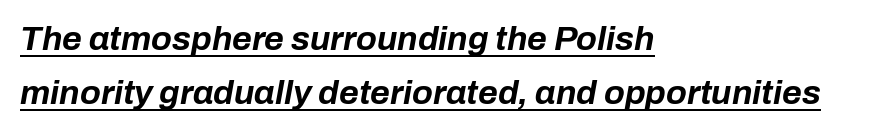
The image shows 34 px bold type, italic (leaning right); set left-aligned, normal line spacing (1.59x), normal letter spacing, underlined; low stroke contrast and a medium x-height.
